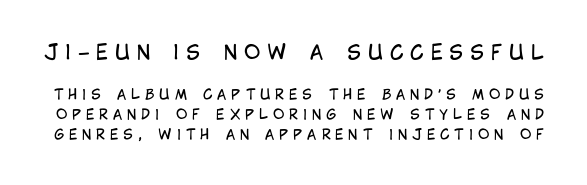
The image shows 20 px text type, upright; set normal line spacing (1.43x), unusually wide letter spacing (+0.34 em), not underlined; the first (top) block is 1.43x larger.
